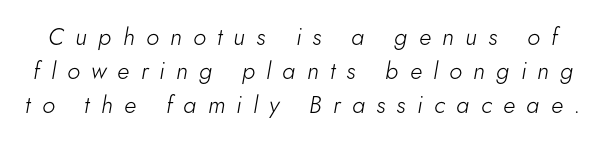
The image shows 24 px text type, italic (leaning right); set normal line spacing (1.42x), unusually wide letter spacing (+0.47 em), not underlined.
